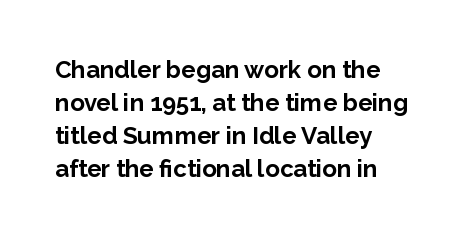
These lines keep a tight, regular rhythm from letter to letter. Heavy-handed strokes throughout: this text is bold. A normal amount of white space separates one row of letters from the next. The font's upright variant was chosen for this text. The string is rendered with underlining switched off. Which margin do the lines hug? The left one — the right edge is uneven.
